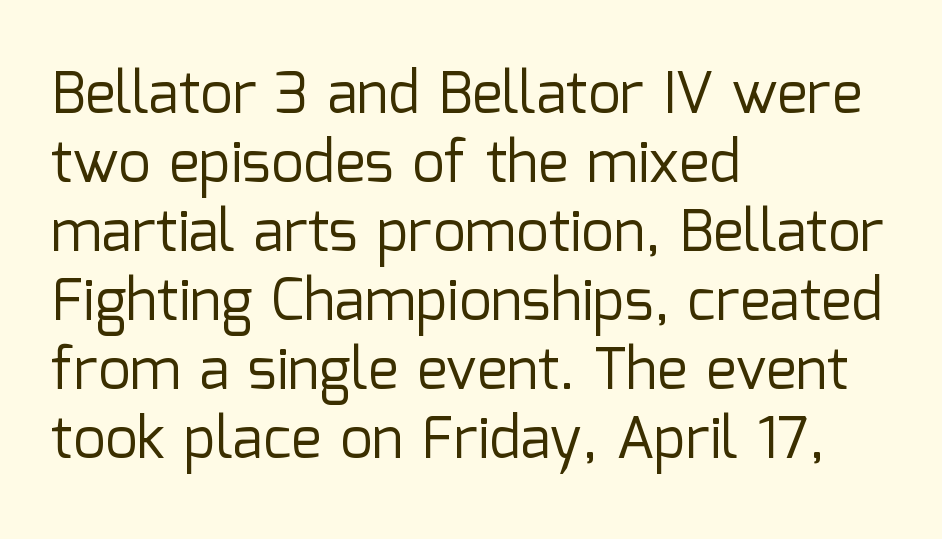
Q: Is the text bold? A: No.
Q: Is the text italic (slanted)? A: No, it is upright.
Q: Is the typeface a serif or a sans-serif typeface? A: Sans-serif.
Q: Is the text underlined? A: No.
Q: How is the paragraph aligned? A: Left-aligned.
Q: Is the spacing between letters normal or unusually wide? A: Normal.
Q: Width (condensed, normal, or wide)? A: Normal.
Q: Stroke contrast? A: Low.
Q: x-height? A: Medium.
Q: Monospaced? A: No.
